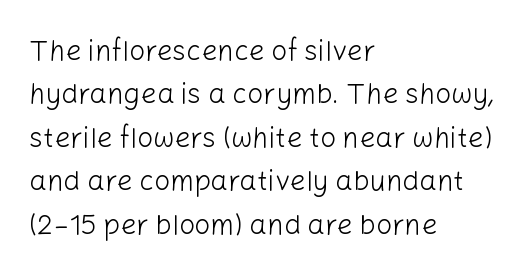
Q: Is the text bold? A: No.
Q: Is the text italic (slanted)? A: No, it is upright.
Q: Is the typeface a serif or a sans-serif typeface? A: Sans-serif.
Q: Is the text underlined? A: No.
Q: How is the paragraph aligned? A: Left-aligned.
Q: Is the spacing between letters normal or unusually wide? A: Normal.
Q: Is the spacing between lines tight, normal or loose? A: Normal.
Q: Width (condensed, normal, or wide)? A: Normal.
Q: Stroke contrast? A: Low.
Q: x-height? A: Medium.
Q: Monospaced? A: No.
